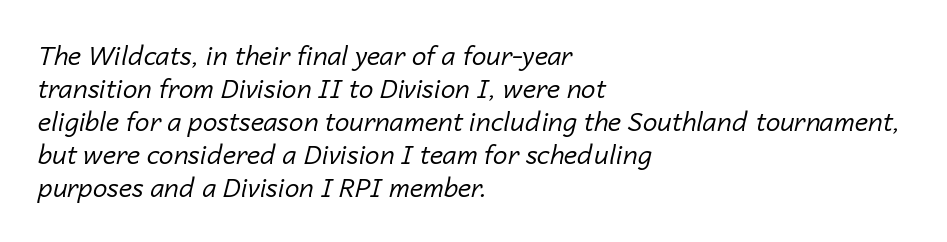
The image shows 26 px text type, italic (leaning right); set left-aligned, normal line spacing (1.27x), normal letter spacing, not underlined.
